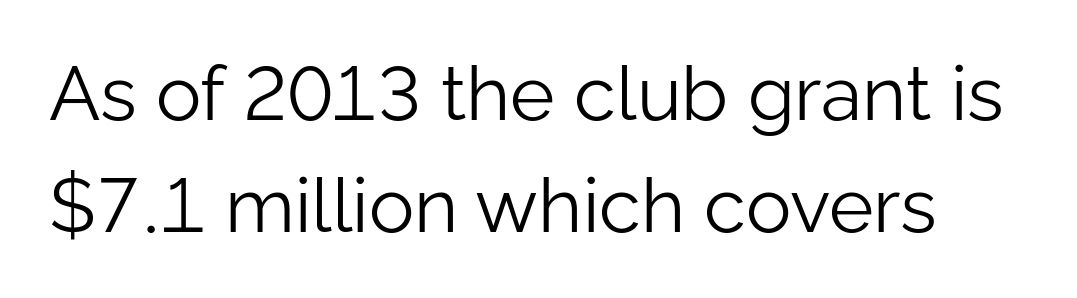
Q: Is the text bold? A: No.
Q: Is the text italic (slanted)? A: No, it is upright.
Q: Is the typeface a serif or a sans-serif typeface? A: Sans-serif.
Q: Is the text underlined? A: No.
Q: Is the spacing between letters normal or unusually wide? A: Normal.
Q: Is the spacing between lines tight, normal or loose? A: Normal.
Q: Width (condensed, normal, or wide)? A: Normal.
Q: Stroke contrast? A: Low.
Q: x-height? A: Medium.
Q: Monospaced? A: No.
